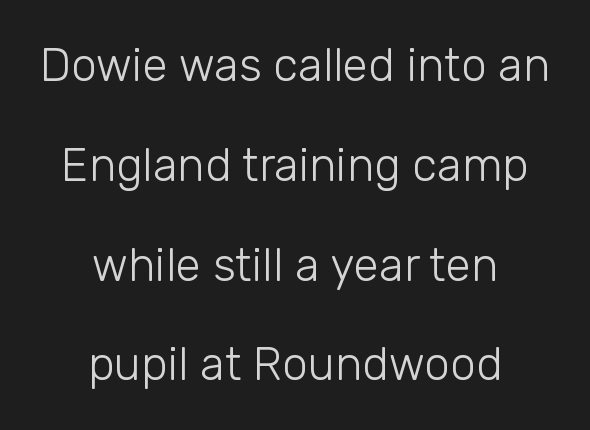
These lines were composed using upright roman letters. No word sits above an underline. Is the letter spacing exaggerated? No — it looks like the ordinary default. One-word summary of the alignment: center.
